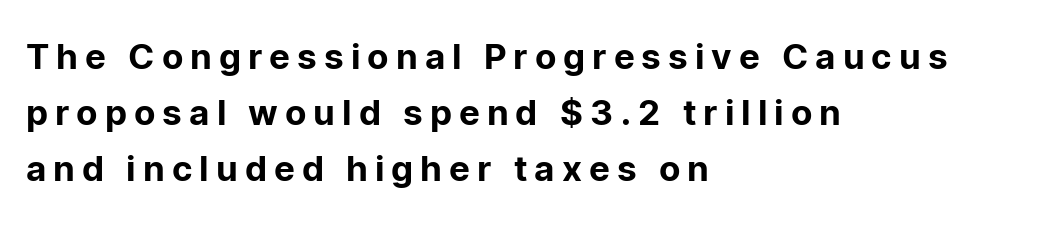
{"serif": "no", "italic": "no", "width": "normal", "stroke_contrast": "low", "x_height": "medium", "monospaced": "no", "underline": "no", "align": "left", "line_spacing": "normal", "line_spacing_ratio": 1.6, "letter_spacing": "wide", "letter_spacing_em": 0.2, "glyph_px": 35}
